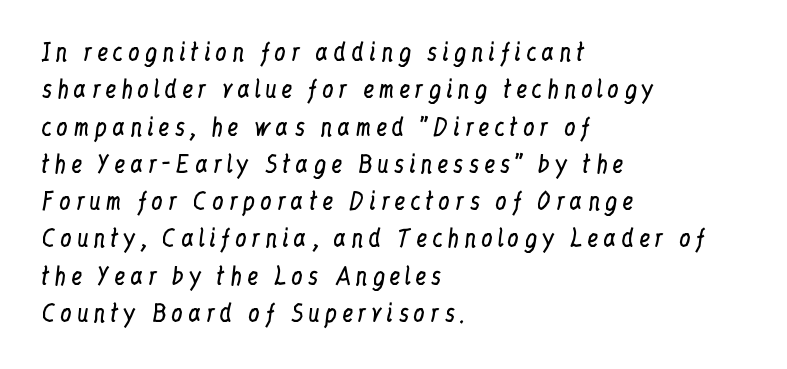
The image shows 23 px text type; set left-aligned, normal line spacing (1.62x), not underlined.
